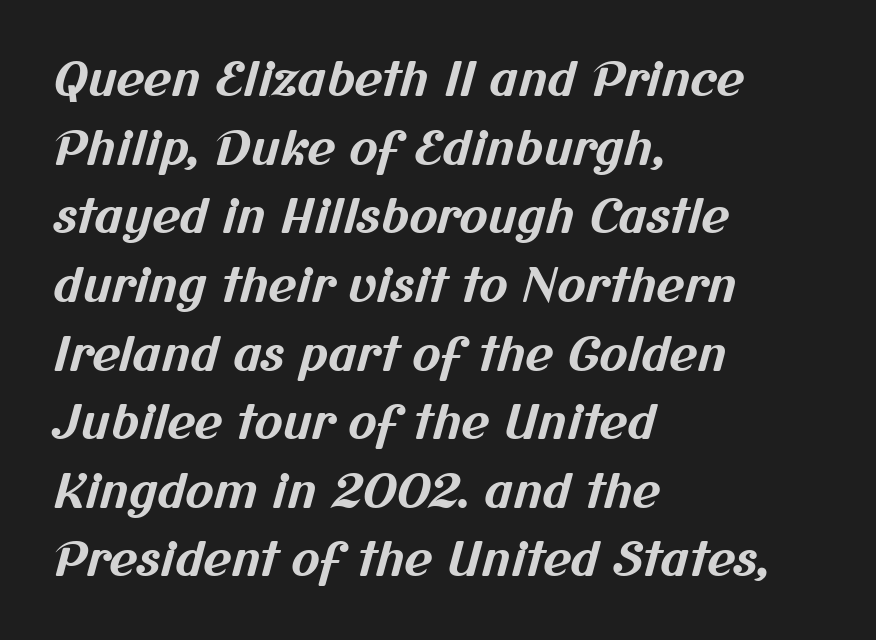
Strokes here are thick enough to call this a true bold. Descender tails drop into unmarked territory. Is this a fixed-width face? No — the glyphs have proportional, varying widths. The line texture is even and compact thanks to regular tracking. The rows are spaced the way most documents space them. All the whitespace from short lines collects on the right.
